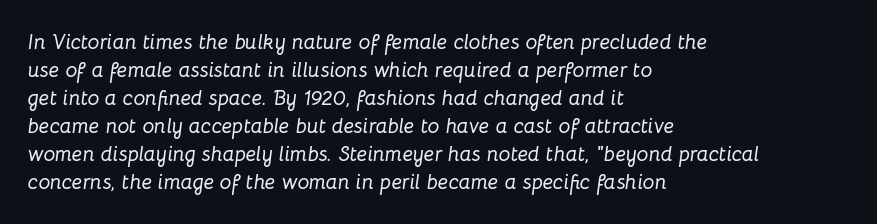
{"italic": "yes", "lean": "right", "slant_degrees": 8, "underline": "no", "align": "left", "line_spacing": "normal", "line_spacing_ratio": 1.33, "letter_spacing": "normal", "letter_spacing_em": 0.0, "glyph_px": 21}
